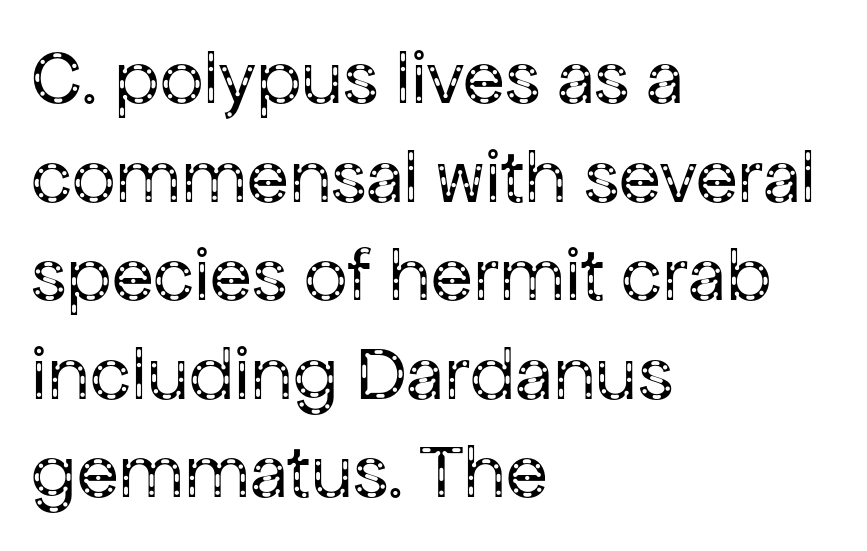
Q: Is the text bold? A: No.
Q: Is the text italic (slanted)? A: No, it is upright.
Q: Is the typeface a serif or a sans-serif typeface? A: Sans-serif.
Q: Is the text underlined? A: No.
Q: How is the paragraph aligned? A: Left-aligned.
Q: Is the spacing between letters normal or unusually wide? A: Normal.
Q: Is the spacing between lines tight, normal or loose? A: Normal.
Q: Width (condensed, normal, or wide)? A: Normal.
Q: Stroke contrast? A: Low.
Q: x-height? A: Medium.
Q: Monospaced? A: No.
